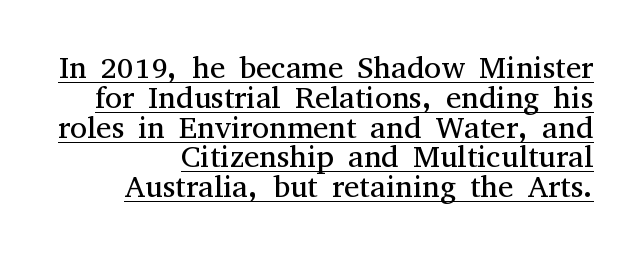
Q: Is the text bold? A: No.
Q: Is the text italic (slanted)? A: No, it is upright.
Q: Is the typeface a serif or a sans-serif typeface? A: Serif.
Q: Is the text underlined? A: Yes.
Q: How is the paragraph aligned? A: Right-aligned.
Q: Is the spacing between letters normal or unusually wide? A: Normal.
Q: Is the spacing between lines tight, normal or loose? A: Tight.
Q: Width (condensed, normal, or wide)? A: Normal.
Q: Stroke contrast? A: Medium.
Q: x-height? A: Medium.
Q: Monospaced? A: No.
